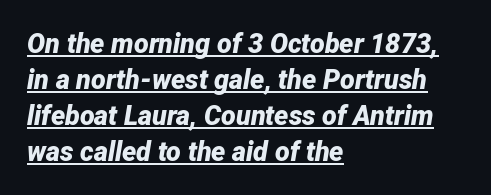
Q: Is the text bold? A: Yes.
Q: Is the text italic (slanted)? A: Yes, it leans right by about 12 degrees.
Q: Is the text underlined? A: Yes.
Q: How is the paragraph aligned? A: Left-aligned.
Q: Is the spacing between letters normal or unusually wide? A: Normal.
Q: Is the spacing between lines tight, normal or loose? A: Normal.
